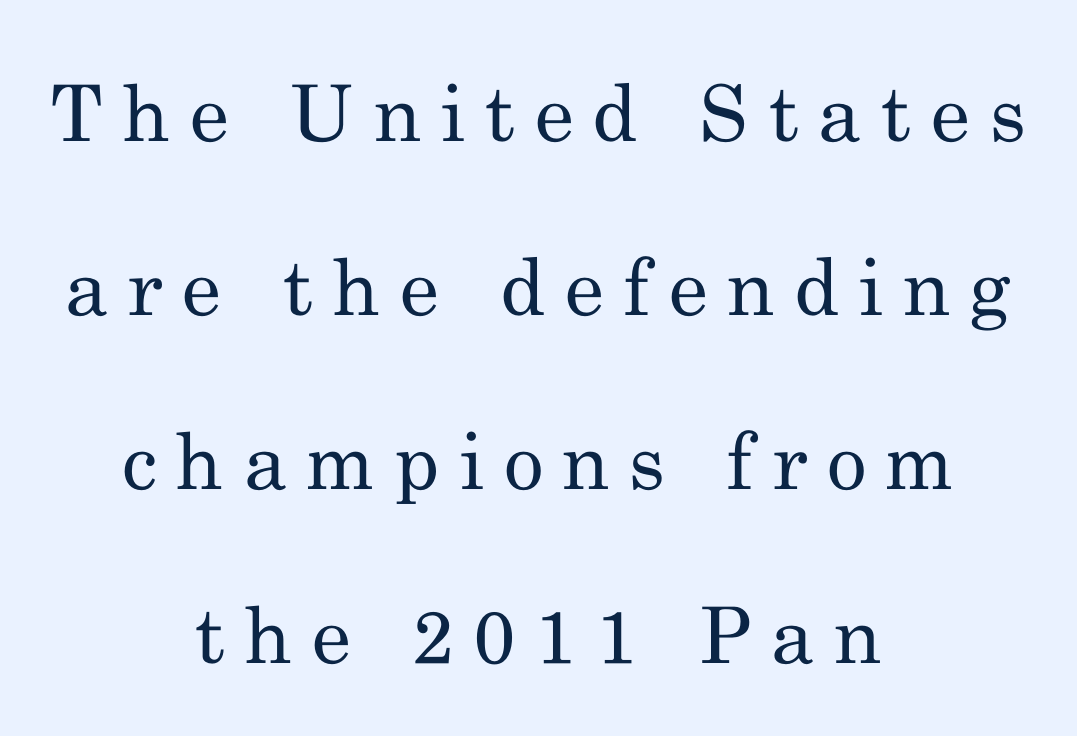
Letterform terminals end in serifs throughout the passage. You could fit nearly another row in the gap between these rows. The baseline area is clear. Caption: expanded tracking, letters set apart. Designer's note — italics off, roman on. Alignment: centered.
